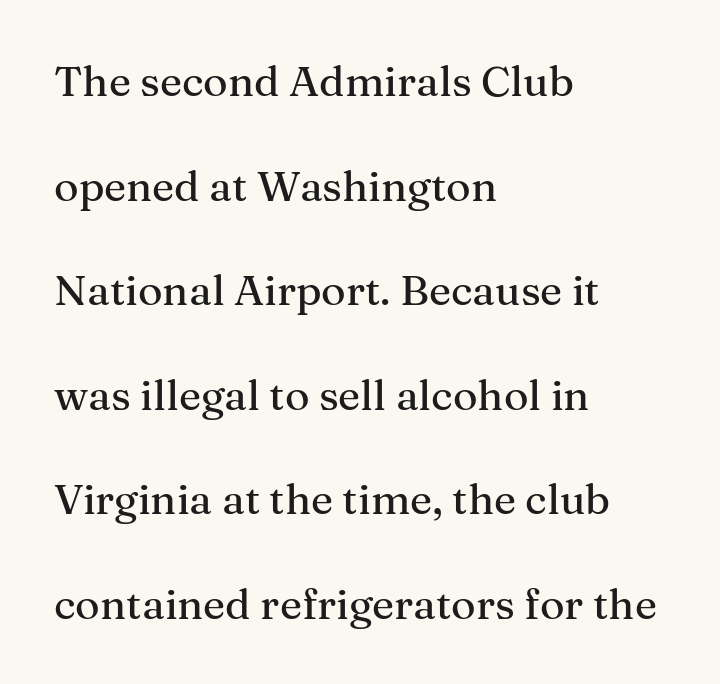
Q: Is the text italic (slanted)? A: No, it is upright.
Q: Is the typeface a serif or a sans-serif typeface? A: Serif.
Q: Is the text underlined? A: No.
Q: How is the paragraph aligned? A: Left-aligned.
Q: Is the spacing between letters normal or unusually wide? A: Normal.
Q: Is the spacing between lines tight, normal or loose? A: Loose.
Q: Width (condensed, normal, or wide)? A: Normal.
Q: Stroke contrast? A: Medium.
Q: x-height? A: Medium.
Q: Monospaced? A: No.
